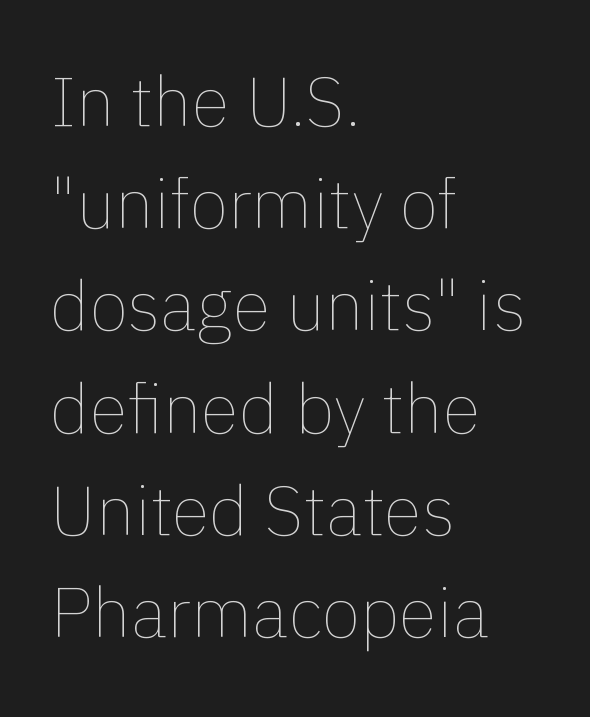
No heavy texture on the line: the type isn't bold. In terms of posture, this sample is upright. This rendering features lettering with no underline. The rows are spaced the way most documents space them. The setting favours the left margin, as ordinary paragraphs usually do. Here the glyphs are tracked normally, forming tight word shapes.
